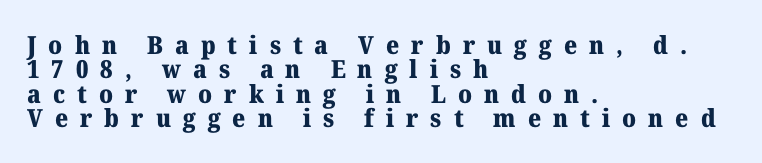
{"italic": "no", "bold": "yes", "underline": "no", "align": "left", "line_spacing": "tight", "line_spacing_ratio": 0.98, "letter_spacing": "wide", "letter_spacing_em": 0.48, "glyph_px": 25}
